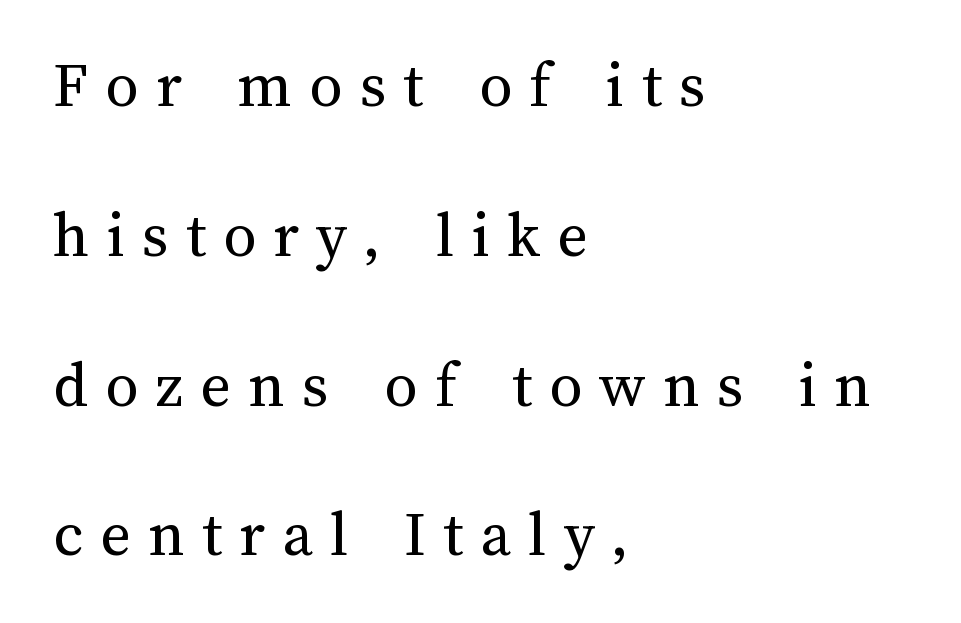
Q: Is the text bold? A: No.
Q: Is the text italic (slanted)? A: No, it is upright.
Q: Is the text underlined? A: No.
Q: How is the paragraph aligned? A: Left-aligned.
Q: Is the spacing between letters normal or unusually wide? A: Unusually wide.
Q: Is the spacing between lines tight, normal or loose? A: Loose.
Q: Width (condensed, normal, or wide)? A: Normal.
Q: Stroke contrast? A: Medium.
Q: x-height? A: Medium.
Q: Monospaced? A: No.
